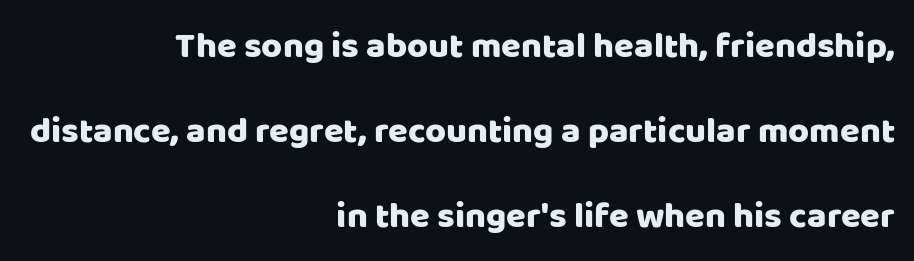
Q: Is the text italic (slanted)? A: No, it is upright.
Q: Is the typeface a serif or a sans-serif typeface? A: Sans-serif.
Q: Is the text underlined? A: No.
Q: How is the paragraph aligned? A: Right-aligned.
Q: Is the spacing between letters normal or unusually wide? A: Normal.
Q: Is the spacing between lines tight, normal or loose? A: Loose.
Q: Width (condensed, normal, or wide)? A: Normal.
Q: Stroke contrast? A: Low.
Q: x-height? A: Large.
Q: Monospaced? A: No.
